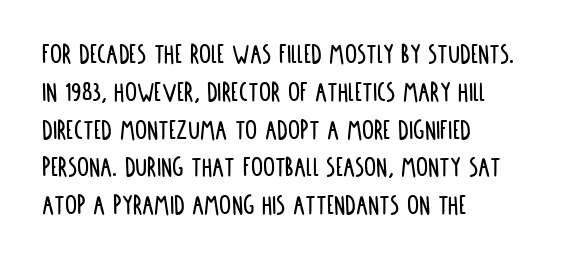
Examine the stroke ends and you'll find no serifs. The letterforms sit shoulder to shoulder at normal distance. The specimen reads as upright at a glance. Bare-footed words on every line. In terms of leading, this rendering sits right in the middle. This sample has the flowing, uneven cadence of proportional lettering.
